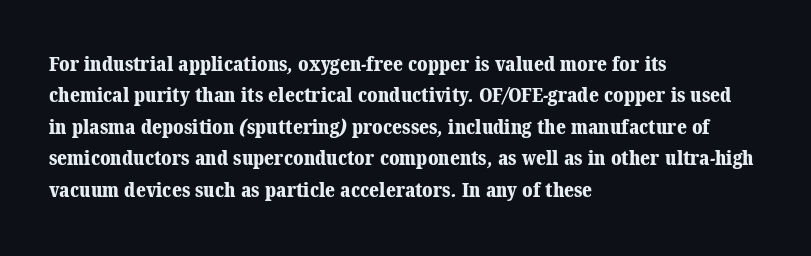
The image shows 20 px bold type; set left-aligned, normal line spacing (1.57x), normal letter spacing, not underlined.
